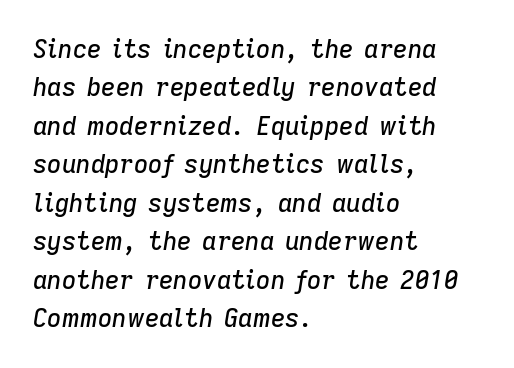
Q: Is the text italic (slanted)? A: Yes, it leans right by about 9 degrees.
Q: Is the text underlined? A: No.
Q: How is the paragraph aligned? A: Left-aligned.
Q: Is the spacing between letters normal or unusually wide? A: Normal.
Q: Is the spacing between lines tight, normal or loose? A: Normal.
